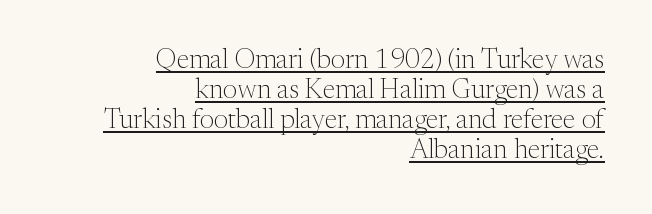
Q: Is the text bold? A: No.
Q: Is the text italic (slanted)? A: No, it is upright.
Q: Is the text underlined? A: Yes.
Q: How is the paragraph aligned? A: Right-aligned.
Q: Is the spacing between letters normal or unusually wide? A: Normal.
Q: Is the spacing between lines tight, normal or loose? A: Tight.
